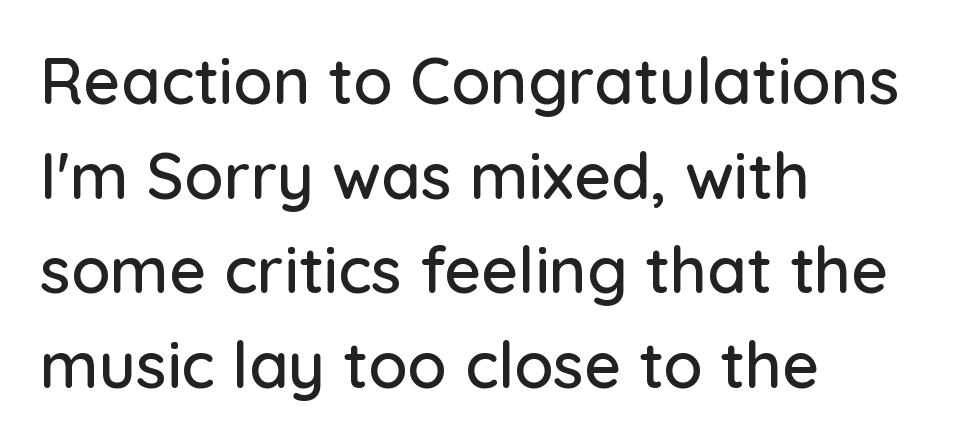
The image shows 64 px sans-serif type, upright; set left-aligned, normal line spacing (1.48x), normal letter spacing, not underlined; low stroke contrast and a medium x-height.
